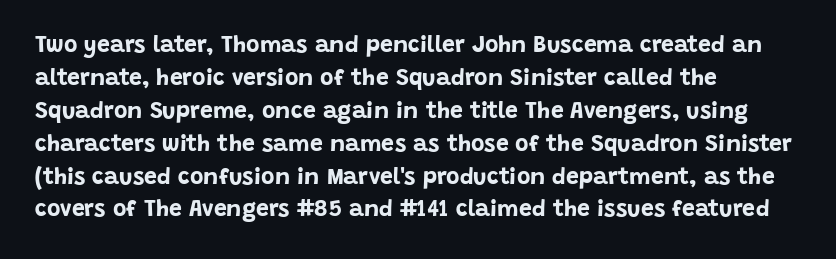
Q: Is the text bold? A: Yes.
Q: Is the text italic (slanted)? A: No, it is upright.
Q: Is the text underlined? A: No.
Q: How is the paragraph aligned? A: Left-aligned.
Q: Is the spacing between letters normal or unusually wide? A: Normal.
Q: Is the spacing between lines tight, normal or loose? A: Normal.
